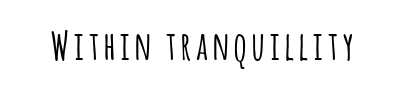
The image shows 39 px condensed sans-serif type, upright; set not underlined; low stroke contrast and a large x-height.
